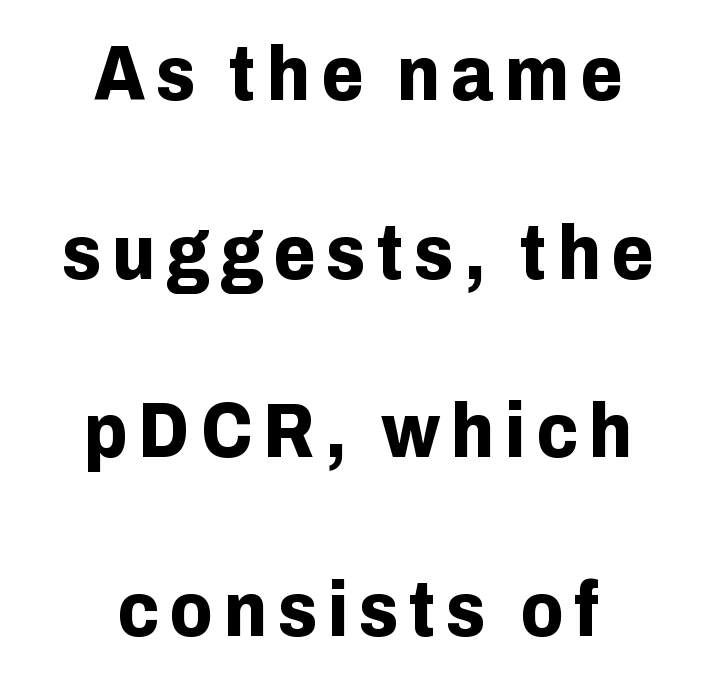
The lines in this sample share a center point and differ in where they start and stop. Summary of vertical rhythm: relaxed, with wide interline spacing. A sans-serif font was chosen for this passage. Style check: upright. The face used here is proportionally spaced, like ordinary book or web type.
